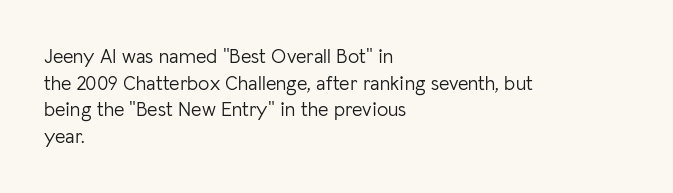
Q: Is the text bold? A: No.
Q: Is the text italic (slanted)? A: No, it is upright.
Q: Is the text underlined? A: No.
Q: How is the paragraph aligned? A: Left-aligned.
Q: Is the spacing between letters normal or unusually wide? A: Normal.
Q: Is the spacing between lines tight, normal or loose? A: Normal.
